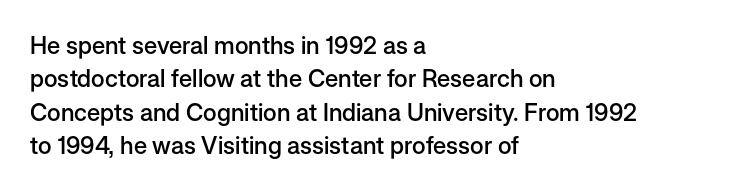
Q: Is the text bold? A: Semi-bold.
Q: Is the text italic (slanted)? A: No, it is upright.
Q: Is the text underlined? A: No.
Q: How is the paragraph aligned? A: Left-aligned.
Q: Is the spacing between letters normal or unusually wide? A: Normal.
Q: Is the spacing between lines tight, normal or loose? A: Normal.
